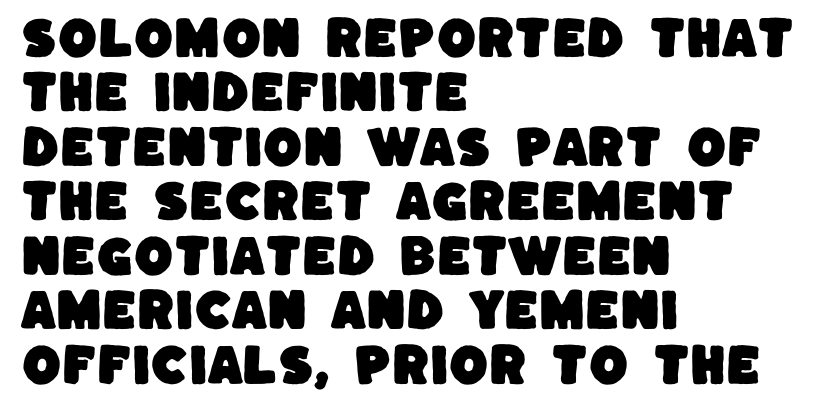
The image shows 45 px sans-serif type; set left-aligned, line spacing 1.21x, normal letter spacing, not underlined; low stroke contrast and a large x-height.
